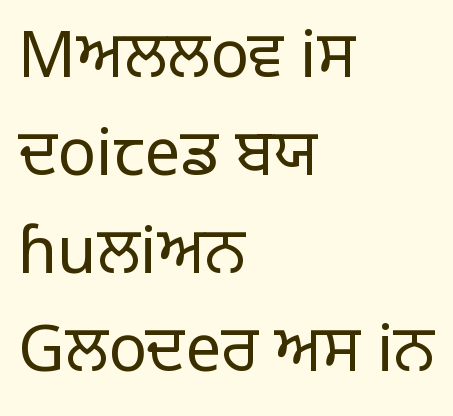
The image shows 64 px regular-weight sans-serif type, upright; set left-aligned, normal line spacing (1.53x), normal letter spacing, not underlined; low stroke contrast and a large x-height.
